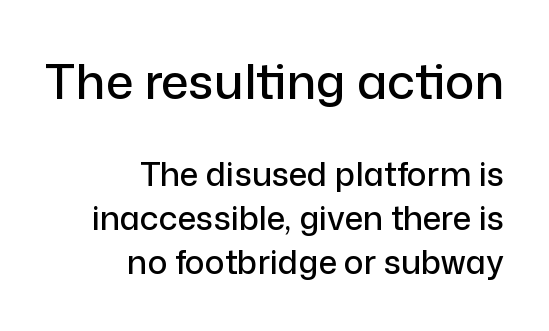
The image shows 49 px sans-serif type, upright; set right-aligned, normal line spacing (1.34x), normal letter spacing, not underlined; the first (top) block is 1.48x larger; low stroke contrast and a medium x-height.
